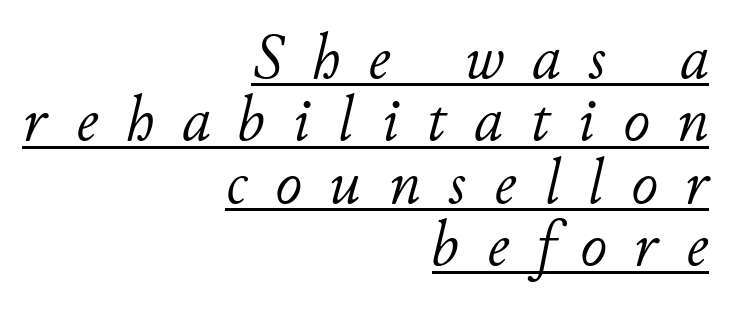
The image shows 65 px light type, italic (leaning right); set right-aligned, tight line spacing (0.96x), unusually wide letter spacing (+0.43 em), underlined; low stroke contrast and a small x-height.
